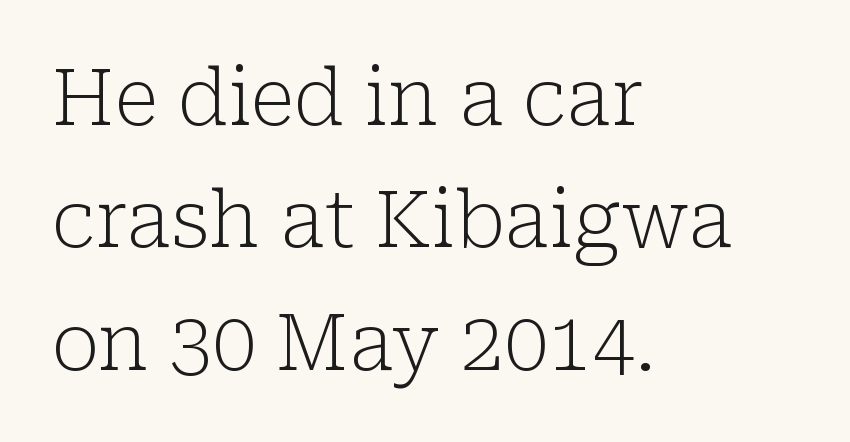
Where is the straight margin? On the left. These glyphs show unthickened strokes, regular width or finer. The face used here is seriffed, in the tradition of book romans. You could not count columns in this text — the font is proportionally spaced. If you measured baseline to baseline, you'd find a middling distance. The strip under each line holds only bare page.
